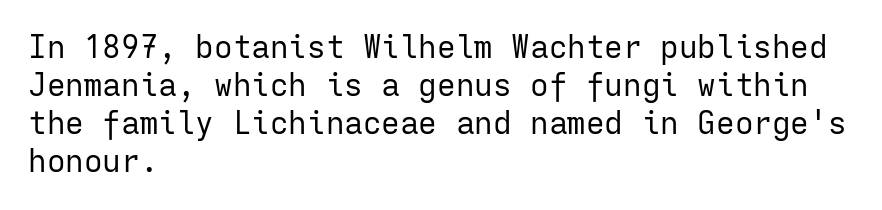
Q: Is the text bold? A: No.
Q: Is the text italic (slanted)? A: No, it is upright.
Q: Is the typeface a serif or a sans-serif typeface? A: Sans-serif.
Q: Is the text underlined? A: No.
Q: How is the paragraph aligned? A: Left-aligned.
Q: Is the spacing between letters normal or unusually wide? A: Normal.
Q: Width (condensed, normal, or wide)? A: Normal.
Q: Stroke contrast? A: Low.
Q: x-height? A: Medium.
Q: Monospaced? A: Yes.
